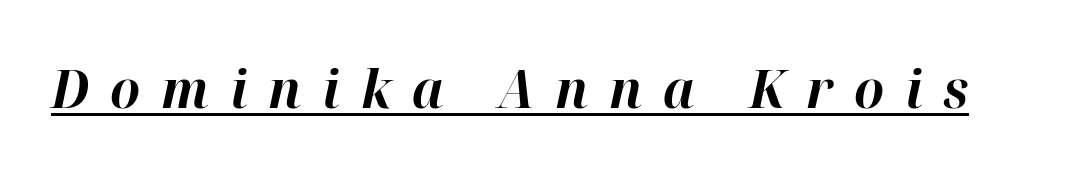
The image shows 53 px bold type, italic (leaning right); set unusually wide letter spacing (+0.39 em), underlined; high stroke contrast and a medium x-height.
